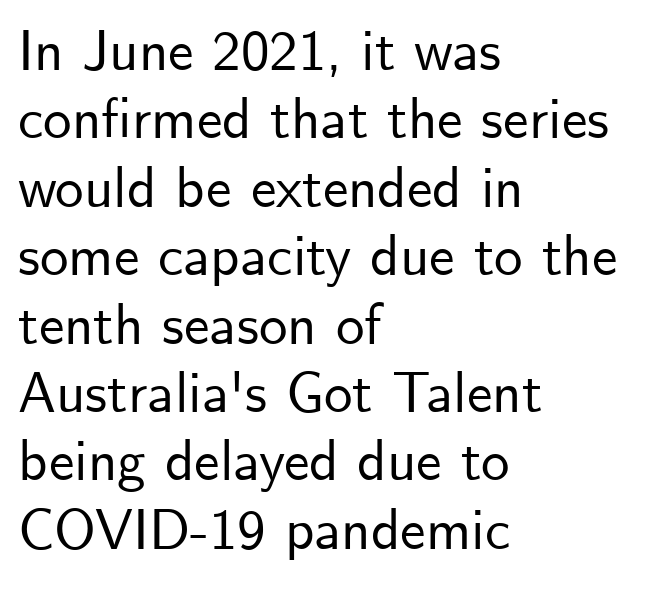
{"serif": "no", "italic": "no", "width": "normal", "stroke_contrast": "low", "x_height": "small", "monospaced": "no", "underline": "no", "align": "left", "line_spacing_ratio": 1.2, "letter_spacing": "normal", "letter_spacing_em": 0.0, "glyph_px": 57}
